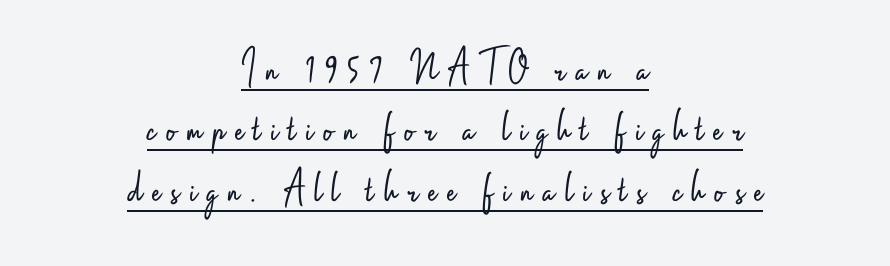
Each new line begins a customary step beneath the previous one. This sample uses expanded letter spacing, leaving extra air between glyphs. The typeface has the unassuming heft of standard copy or less. Type style note: lacks serifs. Proportional: the letters do not fall into vertical columns.
